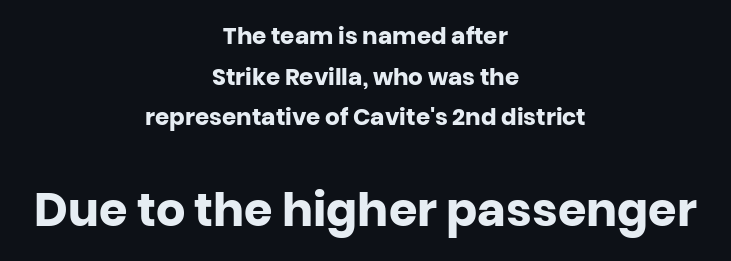
The image shows 46 px heavy sans-serif type, upright; set centered, line spacing 1.77x, normal letter spacing, not underlined; the second (bottom) block is 2.0x larger; low stroke contrast and a large x-height.
